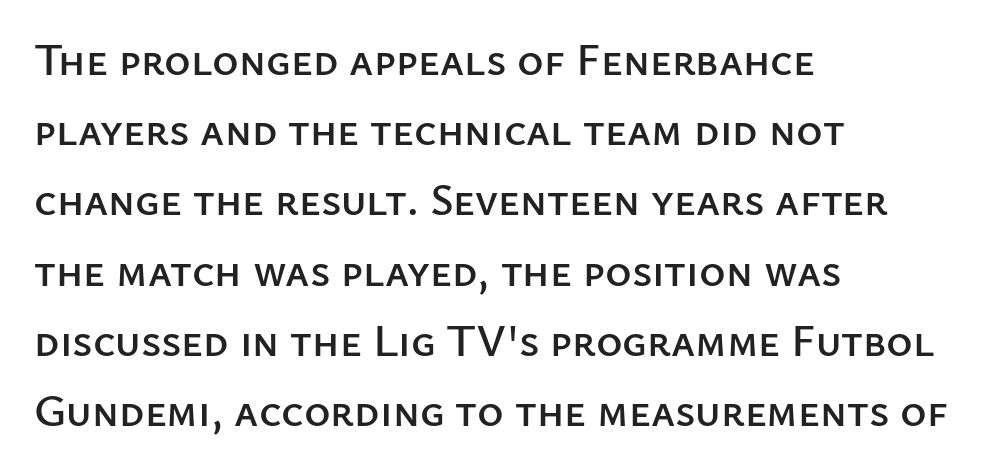
The image shows 45 px sans-serif type, upright; set left-aligned, normal line spacing (1.56x), normal letter spacing, not underlined; low stroke contrast and a medium x-height.
